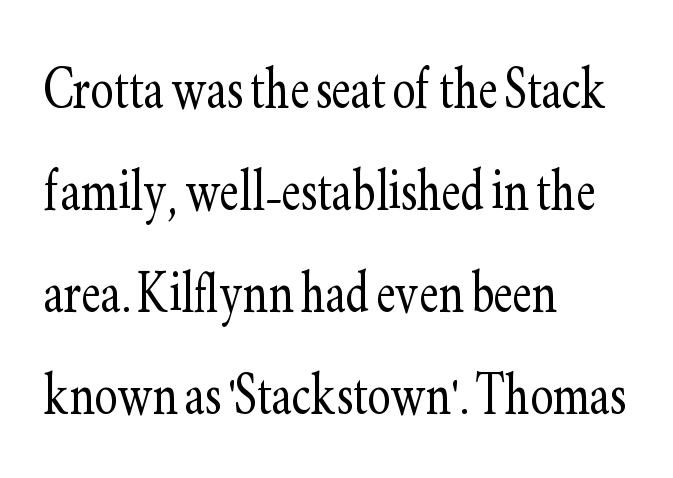
The line-height multiplier appears to be the usual default. Students, note that the glyphs here touch the page at normal intervals. This reads as an unemphasized weight, regular at the heaviest. Tall strokes in this sample are plumb rather than angled.
